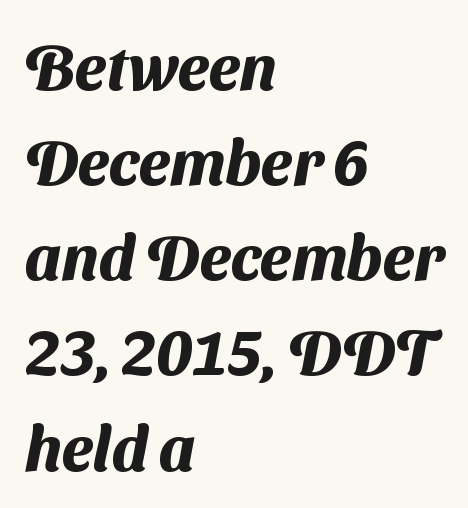
Q: Is the text bold? A: Yes.
Q: Is the typeface a serif or a sans-serif typeface? A: Sans-serif.
Q: Is the text underlined? A: No.
Q: How is the paragraph aligned? A: Left-aligned.
Q: Is the spacing between letters normal or unusually wide? A: Normal.
Q: Is the spacing between lines tight, normal or loose? A: Normal.
Q: Width (condensed, normal, or wide)? A: Normal.
Q: Stroke contrast? A: Medium.
Q: x-height? A: Medium.
Q: Monospaced? A: No.
